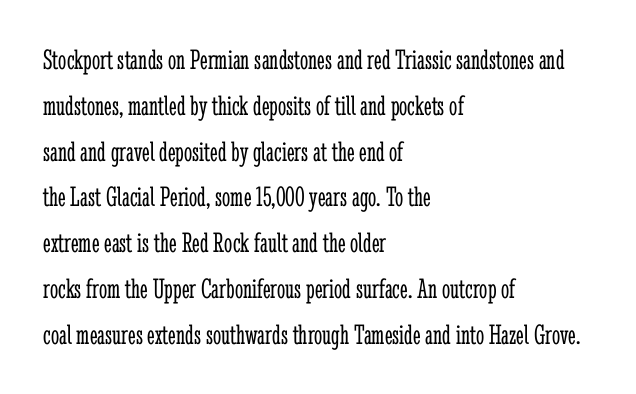
Letters have the restrained weight of plain body copy at most. This block has exactly the height ordinary leading produces. The rendering uses natural spacing where letterforms have individual widths. The type is set solid horizontally, with unmodified tracking.
